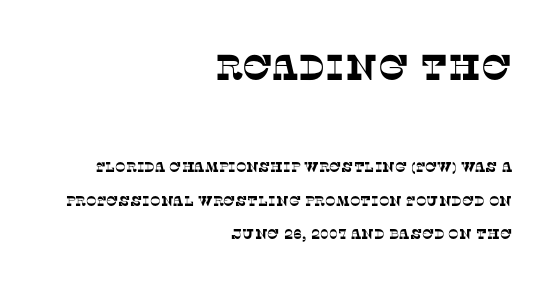
Q: Is the typeface a serif or a sans-serif typeface? A: Serif.
Q: Is the text underlined? A: No.
Q: How is the paragraph aligned? A: Right-aligned.
Q: Is the spacing between letters normal or unusually wide? A: Normal.
Q: Is the spacing between lines tight, normal or loose? A: Loose.
Q: Which block of text is set in a larger size, the first (top) or the second (bottom)? A: The first (top) one.
Q: Width (condensed, normal, or wide)? A: Normal.
Q: Stroke contrast? A: Low.
Q: x-height? A: Large.
Q: Monospaced? A: No.
